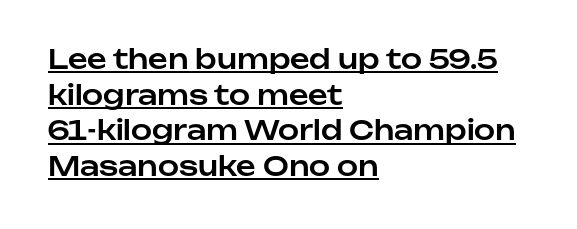
The image shows 27 px text type, upright; set left-aligned, normal line spacing (1.32x), normal letter spacing, underlined.
